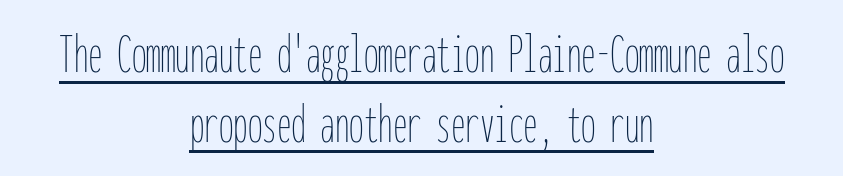
The words here are underlined. The compositor balanced each line on the midline. The tracking reads as untouched default to a designer's eye. This sample has the even, mechanical cadence of fixed-width lettering. This is the regular roman posture of the typeface. Each stroke keeps to a modest, everyday thickness or less.
